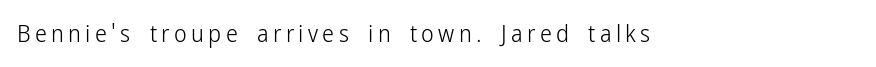
Q: Is the text bold? A: No.
Q: Is the text italic (slanted)? A: No, it is upright.
Q: Is the text underlined? A: No.
